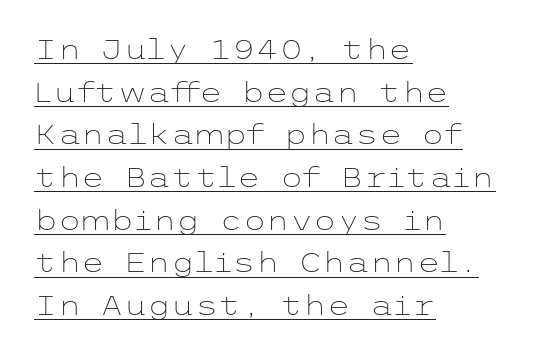
{"italic": "no", "bold": "no", "underline": "yes", "align": "left", "line_spacing": "normal", "line_spacing_ratio": 1.58, "letter_spacing": "normal", "letter_spacing_em": 0.0, "glyph_px": 27}
